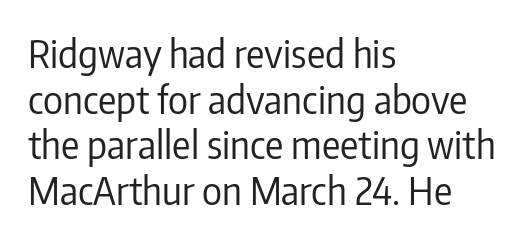
Q: Is the text bold? A: No.
Q: Is the text italic (slanted)? A: No, it is upright.
Q: Is the typeface a serif or a sans-serif typeface? A: Sans-serif.
Q: Is the text underlined? A: No.
Q: How is the paragraph aligned? A: Left-aligned.
Q: Is the spacing between letters normal or unusually wide? A: Normal.
Q: Width (condensed, normal, or wide)? A: Condensed.
Q: Stroke contrast? A: Low.
Q: x-height? A: Medium.
Q: Monospaced? A: No.
